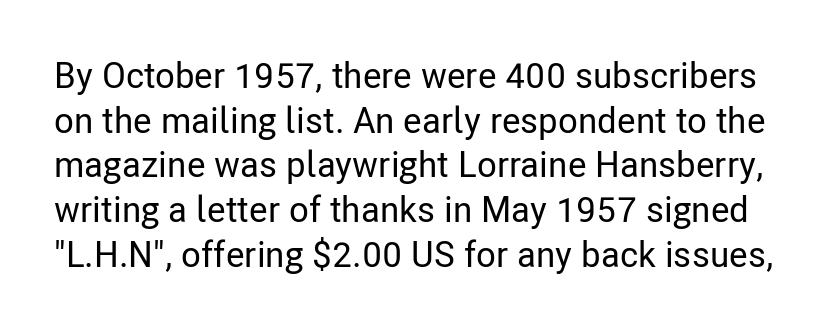
Q: Is the text italic (slanted)? A: No, it is upright.
Q: Is the typeface a serif or a sans-serif typeface? A: Sans-serif.
Q: Is the text underlined? A: No.
Q: Is the spacing between letters normal or unusually wide? A: Normal.
Q: Width (condensed, normal, or wide)? A: Condensed.
Q: Stroke contrast? A: Low.
Q: x-height? A: Medium.
Q: Monospaced? A: No.
